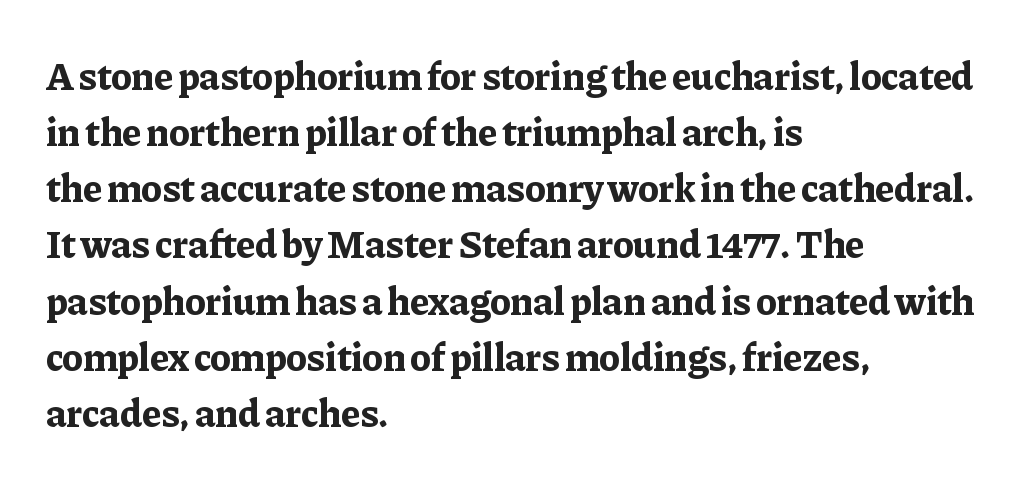
{"serif": "yes", "italic": "no", "bold": "yes", "weight": "bold", "width": "normal", "stroke_contrast": "low", "x_height": "medium", "monospaced": "no", "underline": "no", "align": "left", "line_spacing": "normal", "line_spacing_ratio": 1.44, "letter_spacing": "normal", "letter_spacing_em": 0.0, "glyph_px": 39}
